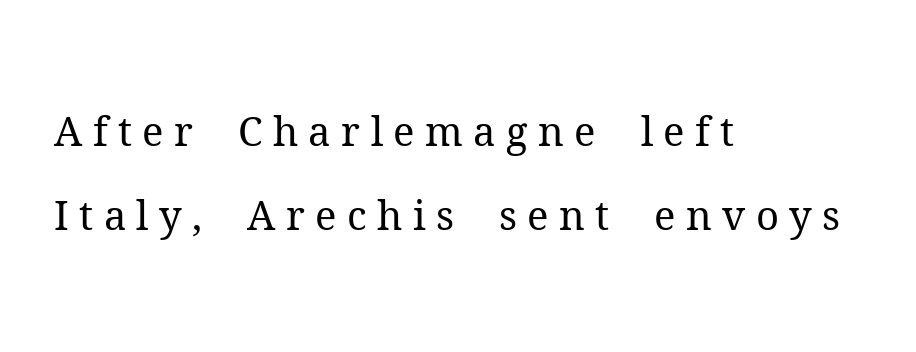
{"serif": "yes", "italic": "no", "bold": "no", "weight": "regular", "width": "normal", "stroke_contrast": "medium", "x_height": "medium", "monospaced": "no", "underline": "no", "align": "left", "line_spacing": "loose", "line_spacing_ratio": 2.1, "letter_spacing": "wide", "letter_spacing_em": 0.26, "glyph_px": 40}
